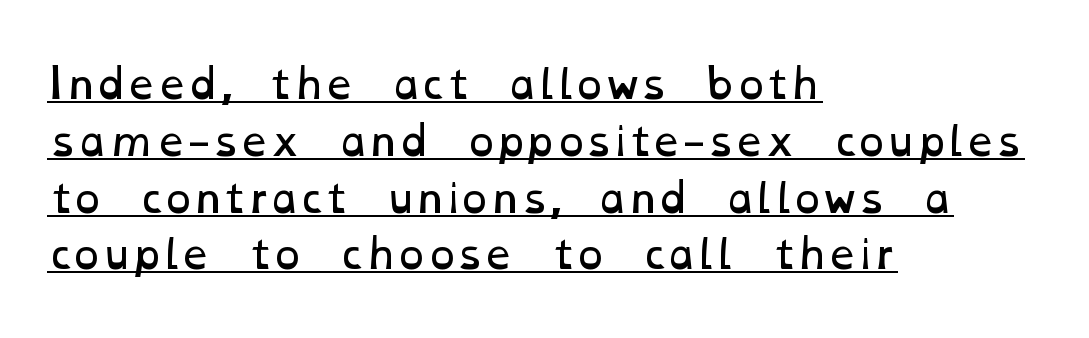
Alignment: flush left. Evenly set lines give the paragraph a standard silhouette. Varying glyph widths throughout — classic text-font behaviour. Each word holds together tightly as a unit, with standard inter-letter gaps. The passage shown is underscored from start to finish. No letter is thick-stroked: the sample isn't bold.
